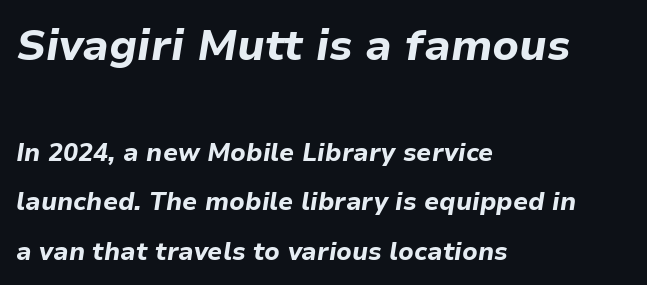
Underline: absent. Each new line begins a long way beneath the previous one. Reading top to bottom, the characters get smaller at the block break. Nothing unusual about the tracking: characters are spaced as the font intends. What weight is shown? A full bold with thick strokes.
